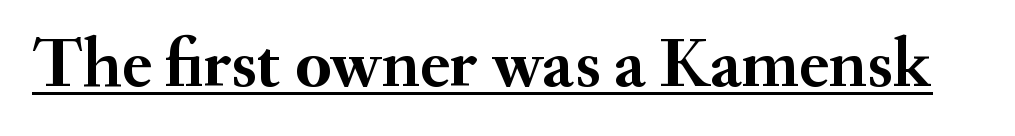
The image shows 71 px semibold serif type, upright; set normal letter spacing, underlined; medium stroke contrast and a small x-height.
